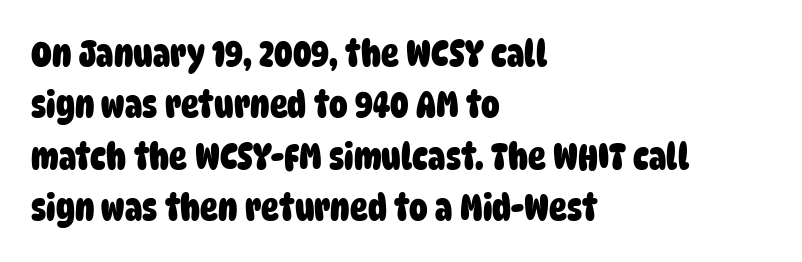
{"serif": "no", "bold": "yes", "weight": "heavy", "width": "condensed", "stroke_contrast": "low", "x_height": "large", "monospaced": "no", "underline": "no", "align": "left", "line_spacing": "normal", "line_spacing_ratio": 1.39, "letter_spacing": "normal", "letter_spacing_em": 0.0, "glyph_px": 37}
